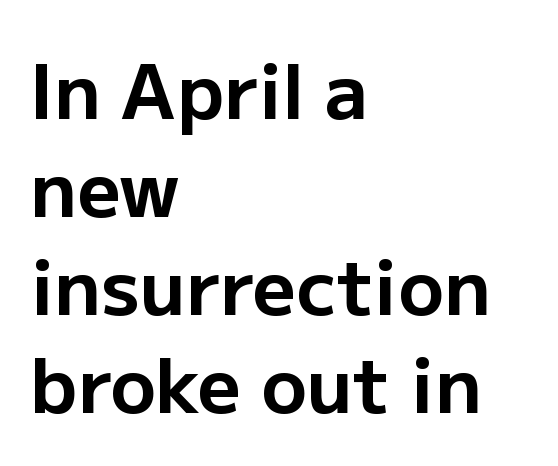
{"serif": "no", "italic": "no", "bold": "yes", "weight": "bold", "width": "normal", "stroke_contrast": "low", "x_height": "medium", "monospaced": "no", "underline": "no", "align": "left", "line_spacing": "normal", "line_spacing_ratio": 1.29, "letter_spacing": "normal", "letter_spacing_em": 0.0, "glyph_px": 76}
